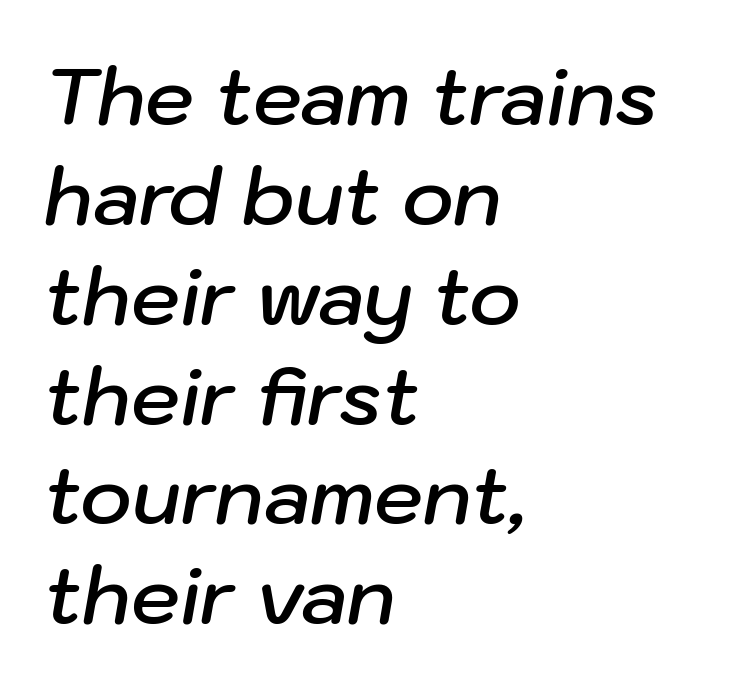
The image shows 78 px semibold type, italic (leaning right); set left-aligned, normal line spacing (1.28x), normal letter spacing, not underlined; low stroke contrast and a medium x-height.
